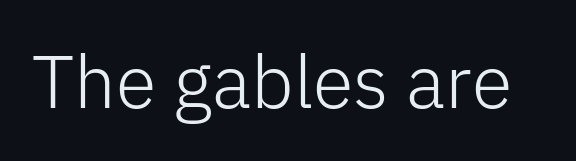
Q: Is the text bold? A: No.
Q: Is the text italic (slanted)? A: No, it is upright.
Q: Is the typeface a serif or a sans-serif typeface? A: Sans-serif.
Q: Is the text underlined? A: No.
Q: Is the spacing between letters normal or unusually wide? A: Normal.
Q: Width (condensed, normal, or wide)? A: Normal.
Q: Stroke contrast? A: Low.
Q: x-height? A: Medium.
Q: Monospaced? A: No.
